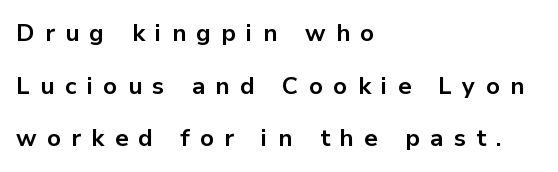
{"italic": "no", "bold": "yes", "underline": "no", "align": "left", "line_spacing": "loose", "line_spacing_ratio": 2.19, "letter_spacing": "wide", "letter_spacing_em": 0.43, "glyph_px": 24}
